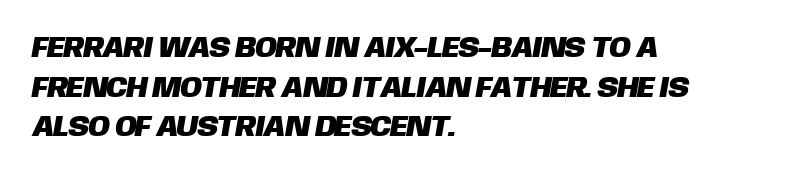
Note: no serifs on the glyphs. Words float on clear page, feet unadorned. Leading: standard. Note the varied advance widths — an 'i' is clearly narrower than an 'm'. Students, note that the glyphs here touch the page at normal intervals.
